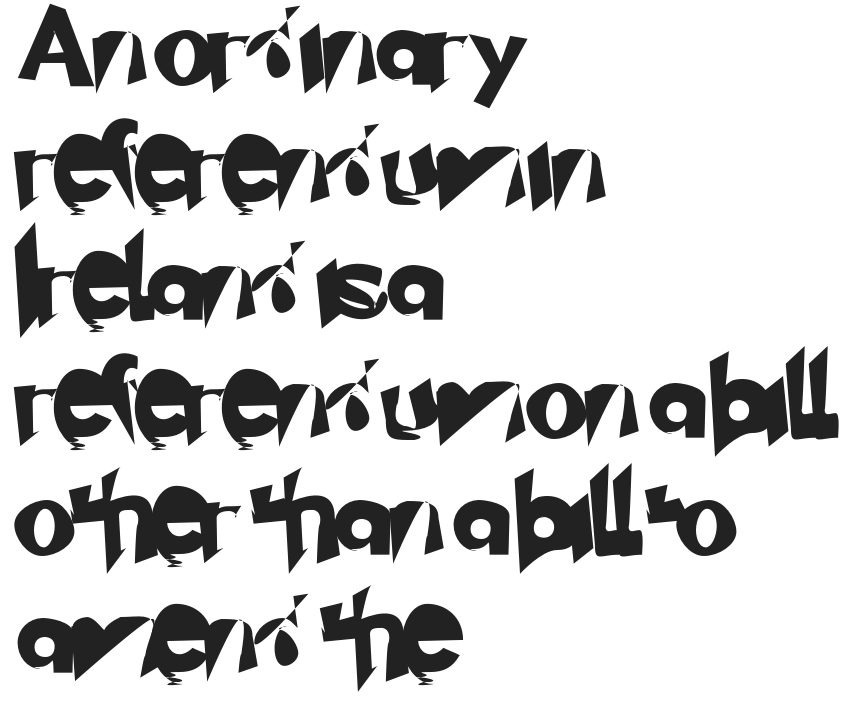
{"serif": "no", "width": "normal", "stroke_contrast": "low", "x_height": "small", "monospaced": "no", "underline": "no", "align": "left", "line_spacing": "normal", "line_spacing_ratio": 1.47, "letter_spacing": "normal", "letter_spacing_em": 0.0, "glyph_px": 80}
